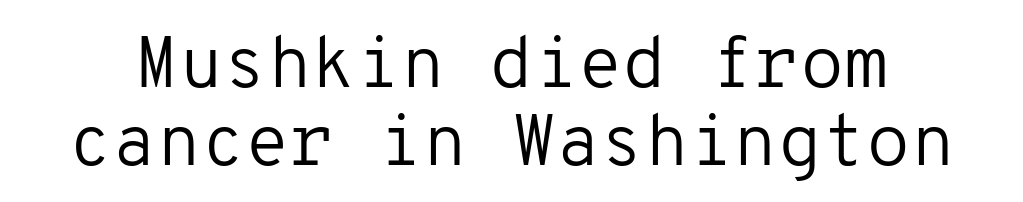
No heavy texture on the line: the type isn't bold. Quick note: underline off. Looks like terminal output: every glyph gets an equal slot. Classification — sans serif.
